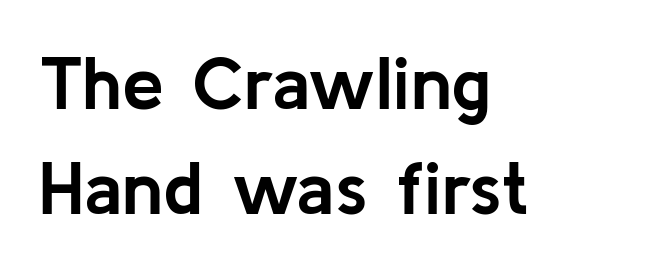
Q: Is the text bold? A: Yes.
Q: Is the text italic (slanted)? A: No, it is upright.
Q: Is the typeface a serif or a sans-serif typeface? A: Sans-serif.
Q: Is the text underlined? A: No.
Q: How is the paragraph aligned? A: Left-aligned.
Q: Is the spacing between letters normal or unusually wide? A: Normal.
Q: Is the spacing between lines tight, normal or loose? A: Normal.
Q: Width (condensed, normal, or wide)? A: Normal.
Q: Stroke contrast? A: Low.
Q: x-height? A: Medium.
Q: Monospaced? A: No.
